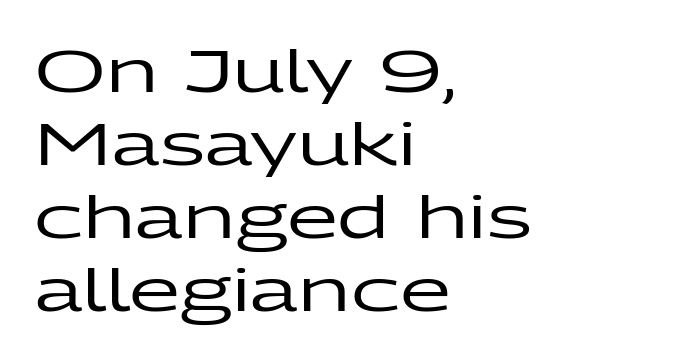
The image shows 59 px wide sans-serif type, upright; set left-aligned, line spacing 1.24x, normal letter spacing, not underlined; low stroke contrast and a medium x-height.
